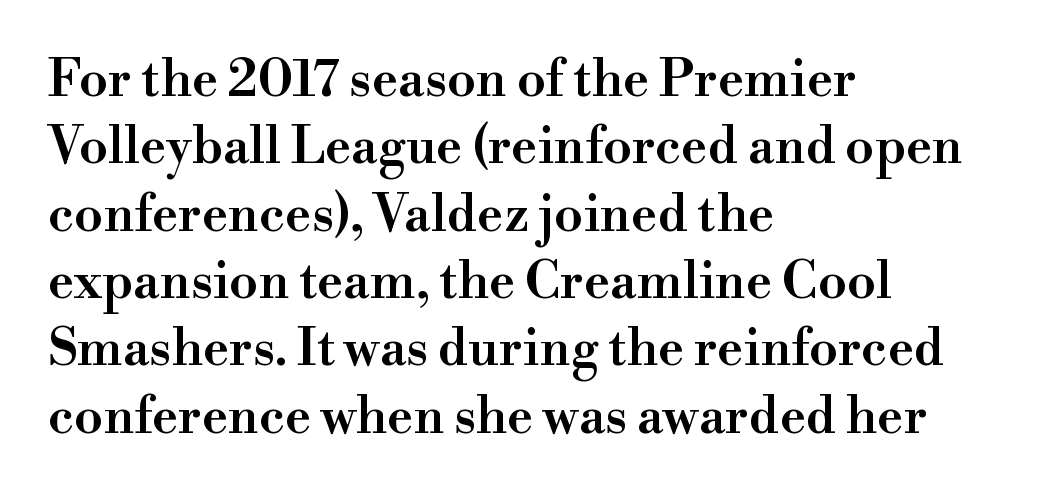
{"serif": "yes", "italic": "no", "bold": "semi", "weight": "semibold", "width": "normal", "stroke_contrast": "high", "x_height": "small", "monospaced": "no", "underline": "no", "align": "left", "line_spacing": "normal", "line_spacing_ratio": 1.32, "letter_spacing": "normal", "letter_spacing_em": 0.0, "glyph_px": 51}
